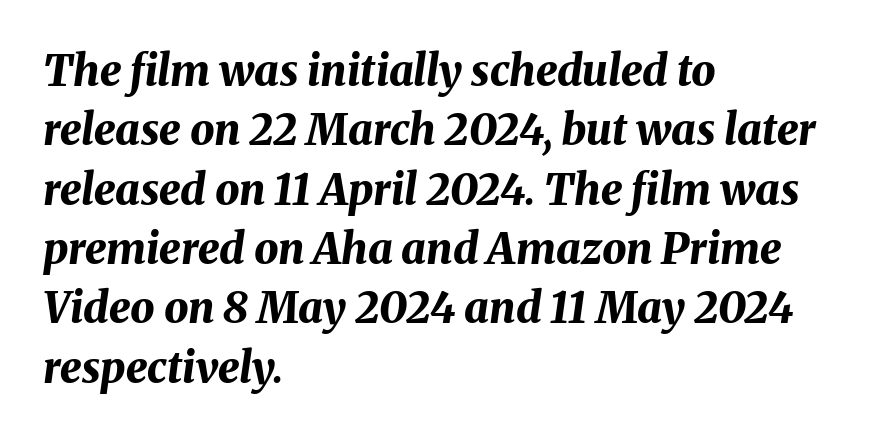
The image shows 43 px bold type, italic (leaning right); set left-aligned, normal line spacing (1.38x), normal letter spacing, not underlined; medium stroke contrast and a medium x-height.
